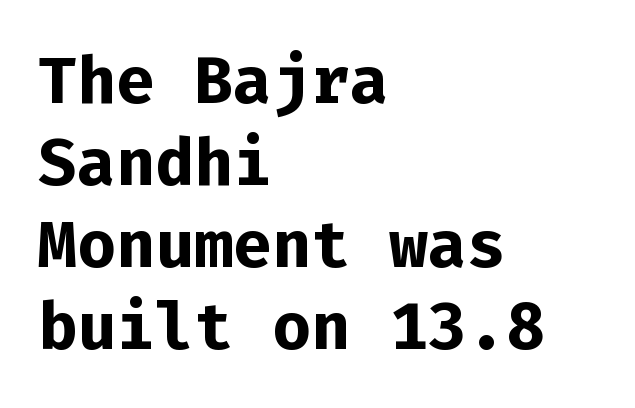
Q: Is the text bold? A: Yes.
Q: Is the text italic (slanted)? A: No, it is upright.
Q: Is the typeface a serif or a sans-serif typeface? A: Sans-serif.
Q: Is the text underlined? A: No.
Q: How is the paragraph aligned? A: Left-aligned.
Q: Is the spacing between letters normal or unusually wide? A: Normal.
Q: Is the spacing between lines tight, normal or loose? A: Normal.
Q: Width (condensed, normal, or wide)? A: Normal.
Q: Stroke contrast? A: Low.
Q: x-height? A: Medium.
Q: Monospaced? A: Yes.
